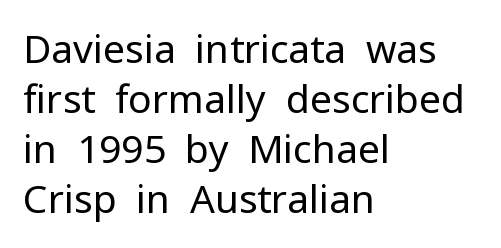
The image shows 39 px regular-weight sans-serif type, upright; set left-aligned, normal line spacing (1.28x), normal letter spacing, not underlined; low stroke contrast and a medium x-height.
